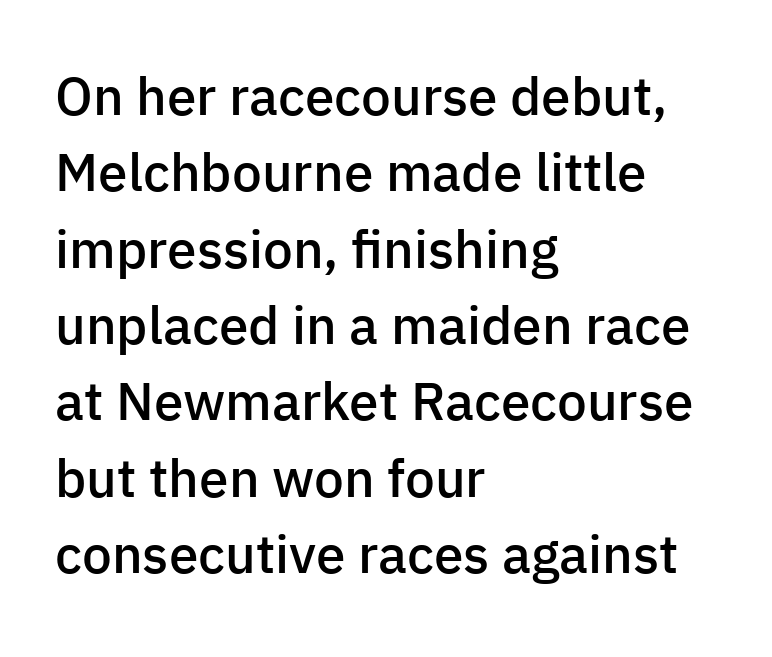
The image shows 53 px semibold sans-serif type, upright; set left-aligned, normal line spacing (1.44x), normal letter spacing, not underlined; low stroke contrast and a medium x-height.
